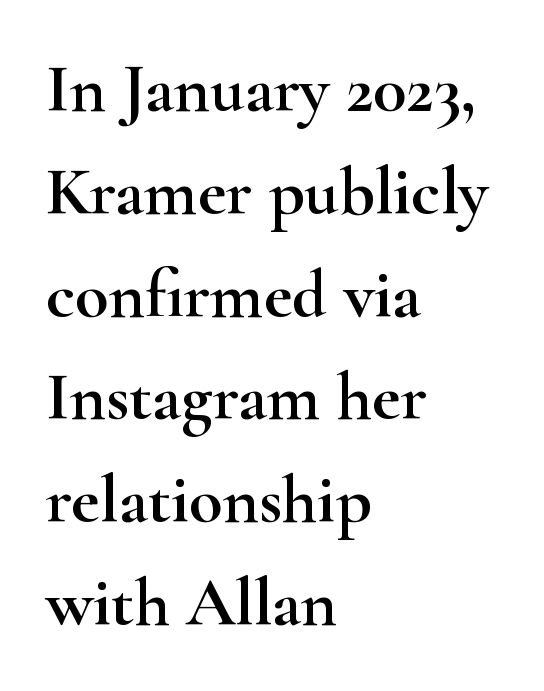
The image shows 69 px wide serif type, upright; set left-aligned, normal line spacing (1.49x), normal letter spacing, not underlined; high stroke contrast and a small x-height.
